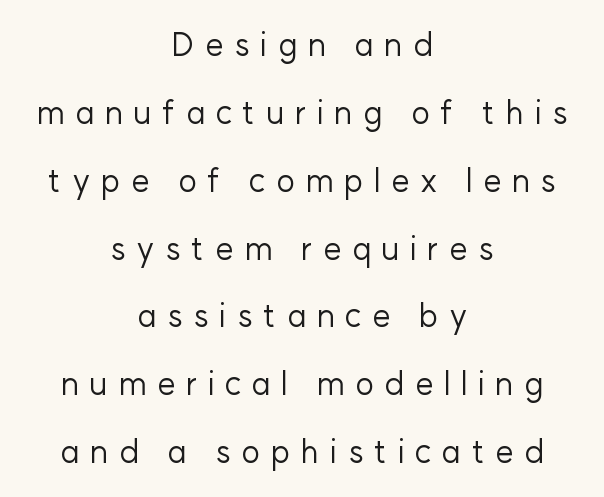
{"serif": "no", "italic": "no", "bold": "no", "weight": "regular", "width": "normal", "stroke_contrast": "low", "x_height": "medium", "monospaced": "no", "underline": "no", "align": "center", "line_spacing": "loose", "line_spacing_ratio": 2.12, "letter_spacing": "wide", "letter_spacing_em": 0.33, "glyph_px": 32}
